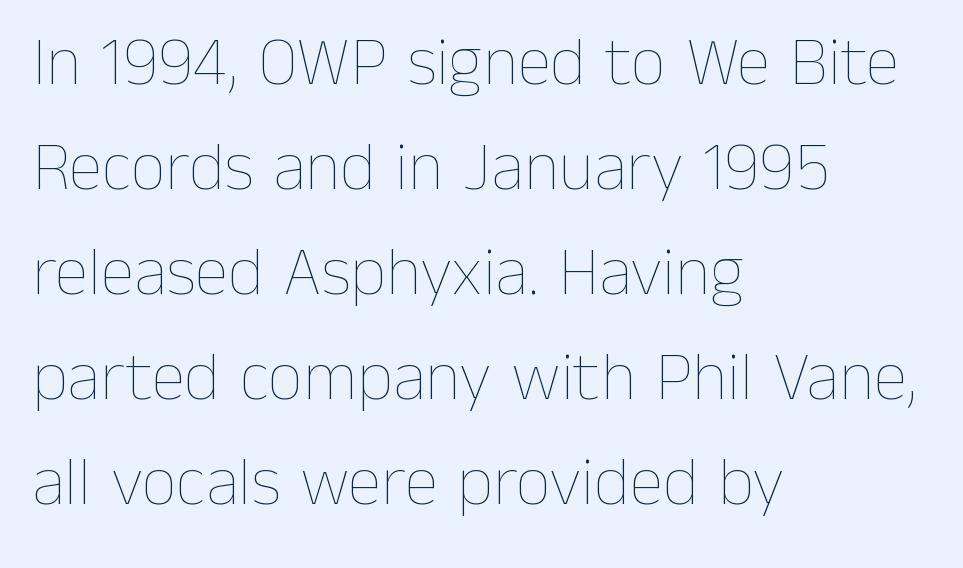
{"italic": "no", "bold": "no", "weight": "thin", "width": "normal", "stroke_contrast": "low", "x_height": "medium", "monospaced": "no", "underline": "no", "align": "left", "line_spacing": "normal", "line_spacing_ratio": 1.52, "letter_spacing": "normal", "letter_spacing_em": 0.0, "glyph_px": 69}
